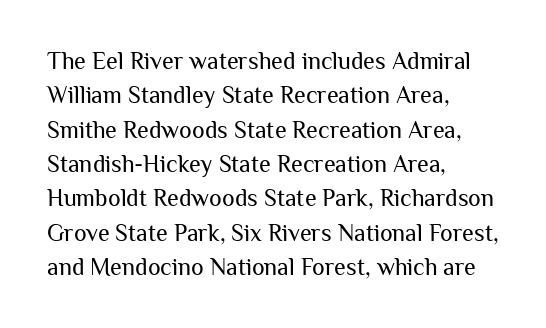
Q: Is the text bold? A: No.
Q: Is the text italic (slanted)? A: No, it is upright.
Q: Is the text underlined? A: No.
Q: How is the paragraph aligned? A: Left-aligned.
Q: Is the spacing between letters normal or unusually wide? A: Normal.
Q: Is the spacing between lines tight, normal or loose? A: Normal.
